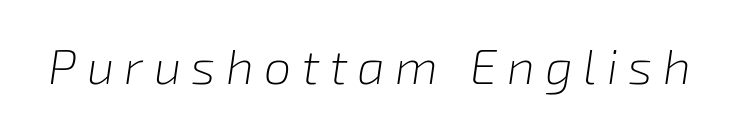
{"italic": "yes", "lean": "right", "slant_degrees": 8, "bold": "no", "weight": "light", "width": "normal", "stroke_contrast": "low", "x_height": "medium", "monospaced": "no", "underline": "no", "letter_spacing": "wide", "letter_spacing_em": 0.21, "glyph_px": 49}
